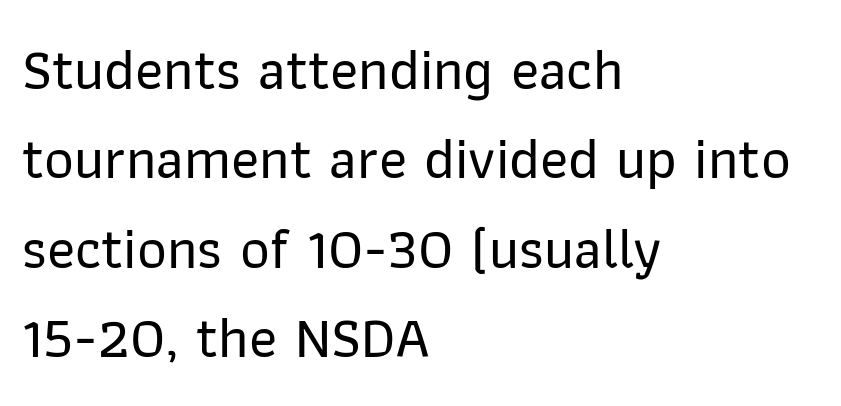
Q: Is the text italic (slanted)? A: No, it is upright.
Q: Is the typeface a serif or a sans-serif typeface? A: Sans-serif.
Q: Is the text underlined? A: No.
Q: How is the paragraph aligned? A: Left-aligned.
Q: Is the spacing between letters normal or unusually wide? A: Normal.
Q: Is the spacing between lines tight, normal or loose? A: Normal.
Q: Width (condensed, normal, or wide)? A: Normal.
Q: Stroke contrast? A: Low.
Q: x-height? A: Medium.
Q: Monospaced? A: No.
